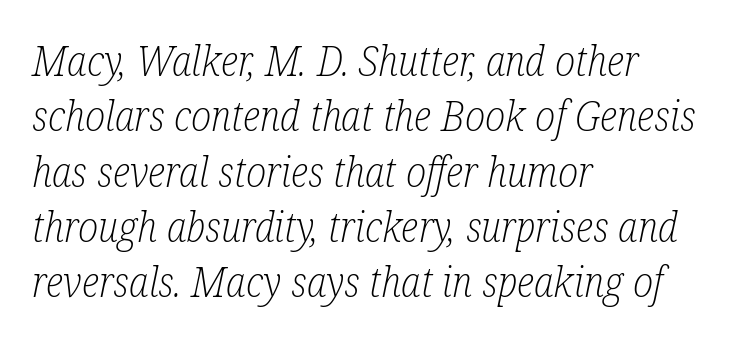
No word sits above an underline. Notice how the passage keeps a crisp vertical edge on the left only. The font sits on the lighter half of the weight spectrum, regular included. The passage shown leans; its letterforms are oblique.
